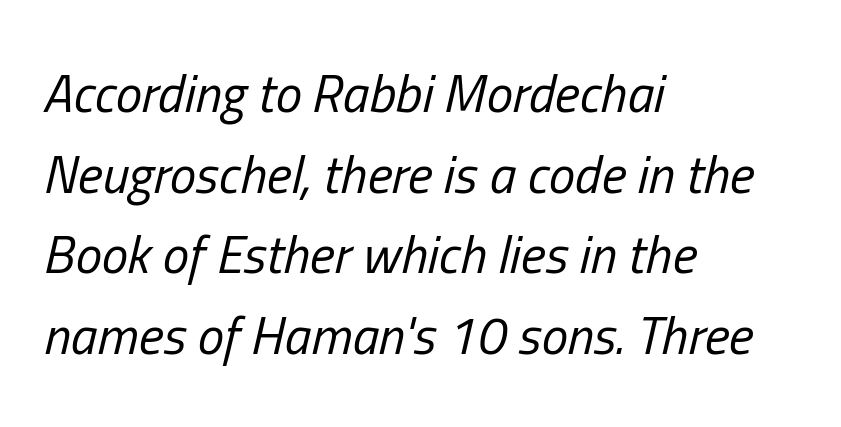
Q: Is the text bold? A: No.
Q: Is the text italic (slanted)? A: Yes, it leans right by about 13 degrees.
Q: Is the text underlined? A: No.
Q: How is the paragraph aligned? A: Left-aligned.
Q: Is the spacing between letters normal or unusually wide? A: Normal.
Q: Is the spacing between lines tight, normal or loose? A: Normal.
Q: Width (condensed, normal, or wide)? A: Condensed.
Q: Stroke contrast? A: Low.
Q: x-height? A: Medium.
Q: Monospaced? A: No.
